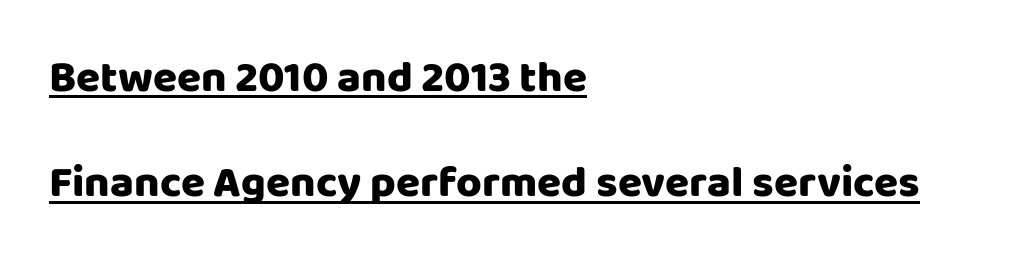
The image shows 44 px sans-serif type, upright; set left-aligned, loose line spacing (2.39x), normal letter spacing, underlined; low stroke contrast and a large x-height.
